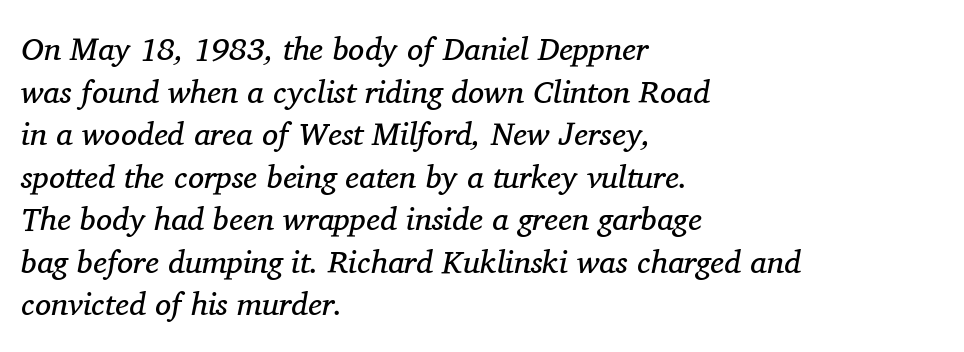
Q: Is the text bold? A: No.
Q: Is the text italic (slanted)? A: Yes, it leans right by about 11 degrees.
Q: Is the typeface a serif or a sans-serif typeface? A: Serif.
Q: Is the text underlined? A: No.
Q: How is the paragraph aligned? A: Left-aligned.
Q: Is the spacing between letters normal or unusually wide? A: Normal.
Q: Is the spacing between lines tight, normal or loose? A: Normal.
Q: Width (condensed, normal, or wide)? A: Normal.
Q: Stroke contrast? A: Medium.
Q: x-height? A: Medium.
Q: Monospaced? A: No.
